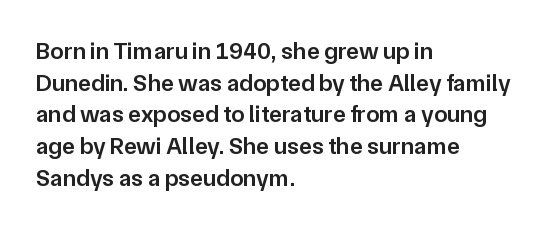
Slightly chunky letters — semibold, I'd say, not full bold. Letter spacing: default. The string is rendered with underlining switched off. Does the leading feel generous? No, just average. These lines are set flush left with a ragged right edge. The letters stand upright; this is a roman face.
